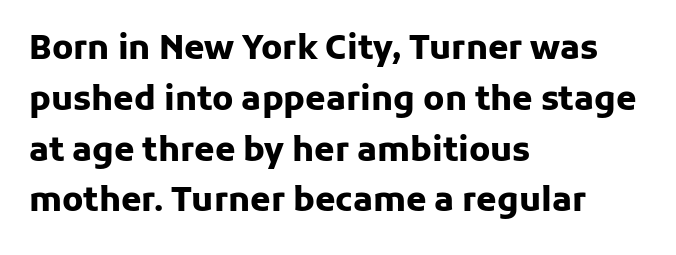
Q: Is the text bold? A: Yes.
Q: Is the text italic (slanted)? A: No, it is upright.
Q: Is the typeface a serif or a sans-serif typeface? A: Sans-serif.
Q: Is the text underlined? A: No.
Q: How is the paragraph aligned? A: Left-aligned.
Q: Is the spacing between letters normal or unusually wide? A: Normal.
Q: Is the spacing between lines tight, normal or loose? A: Normal.
Q: Width (condensed, normal, or wide)? A: Normal.
Q: Stroke contrast? A: Low.
Q: x-height? A: Medium.
Q: Monospaced? A: No.
